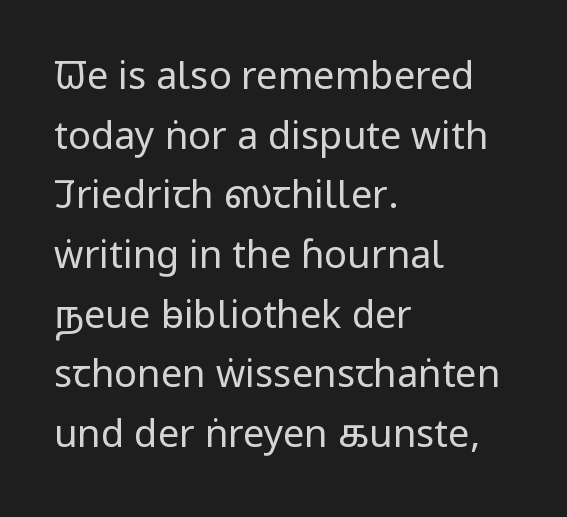
Q: Is the text bold? A: No.
Q: Is the text italic (slanted)? A: No, it is upright.
Q: Is the typeface a serif or a sans-serif typeface? A: Sans-serif.
Q: Is the text underlined? A: No.
Q: How is the paragraph aligned? A: Left-aligned.
Q: Is the spacing between letters normal or unusually wide? A: Normal.
Q: Is the spacing between lines tight, normal or loose? A: Normal.
Q: Width (condensed, normal, or wide)? A: Condensed.
Q: Stroke contrast? A: Low.
Q: x-height? A: Large.
Q: Monospaced? A: No.
